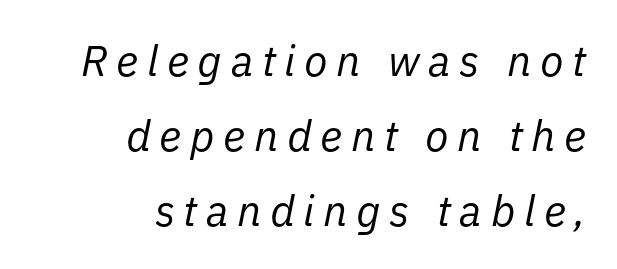
{"italic": "yes", "lean": "right", "slant_degrees": 11, "bold": "no", "weight": "regular", "width": "normal", "stroke_contrast": "low", "x_height": "medium", "monospaced": "no", "underline": "no", "align": "right", "line_spacing_ratio": 1.74, "letter_spacing": "wide", "letter_spacing_em": 0.2, "glyph_px": 43}
